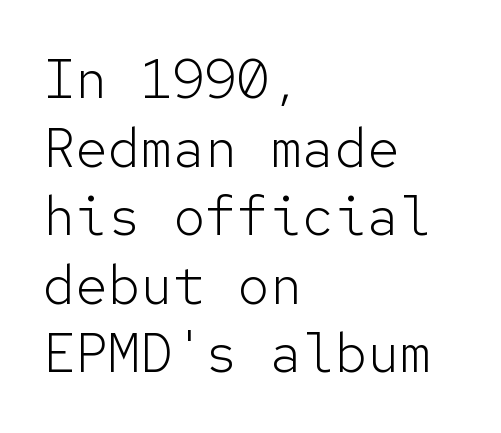
Q: Is the text bold? A: No.
Q: Is the text italic (slanted)? A: No, it is upright.
Q: Is the typeface a serif or a sans-serif typeface? A: Sans-serif.
Q: Is the text underlined? A: No.
Q: How is the paragraph aligned? A: Left-aligned.
Q: Is the spacing between letters normal or unusually wide? A: Normal.
Q: Is the spacing between lines tight, normal or loose? A: Normal.
Q: Width (condensed, normal, or wide)? A: Normal.
Q: Stroke contrast? A: Low.
Q: x-height? A: Medium.
Q: Monospaced? A: Yes.
